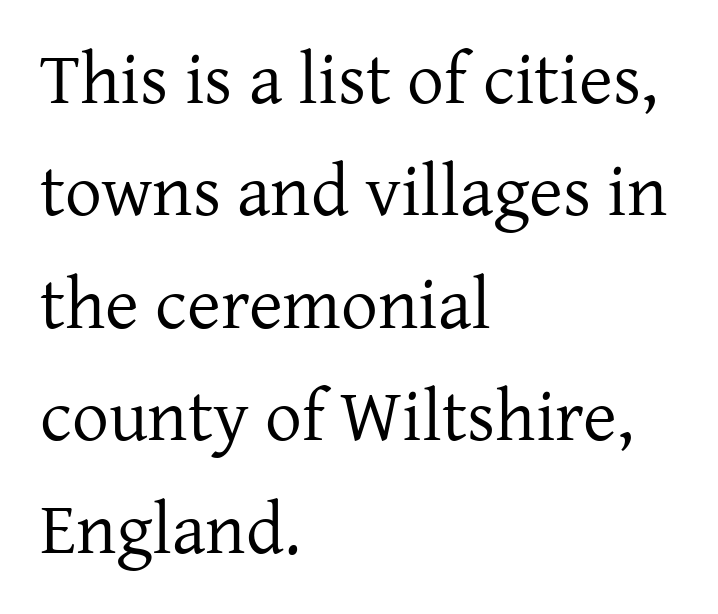
The image shows 73 px regular-weight serif type, upright; set left-aligned, normal line spacing (1.54x), normal letter spacing, not underlined; low stroke contrast and a medium x-height.
